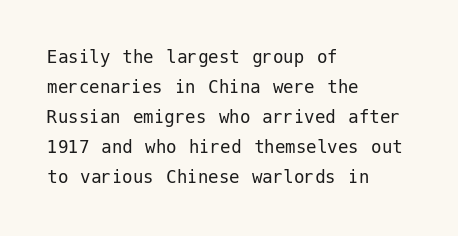
{"italic": "no", "bold": "no", "underline": "no", "align": "left", "line_spacing": "normal", "line_spacing_ratio": 1.43, "letter_spacing": "normal", "letter_spacing_em": 0.0, "glyph_px": 21}
